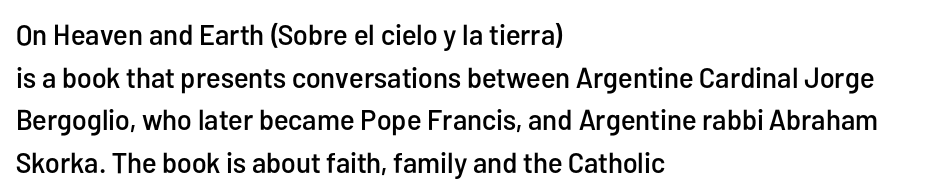
{"serif": "no", "italic": "no", "width": "condensed", "stroke_contrast": "low", "x_height": "medium", "monospaced": "no", "underline": "no", "align": "left", "line_spacing": "normal", "line_spacing_ratio": 1.47, "letter_spacing": "normal", "letter_spacing_em": 0.0, "glyph_px": 29}
